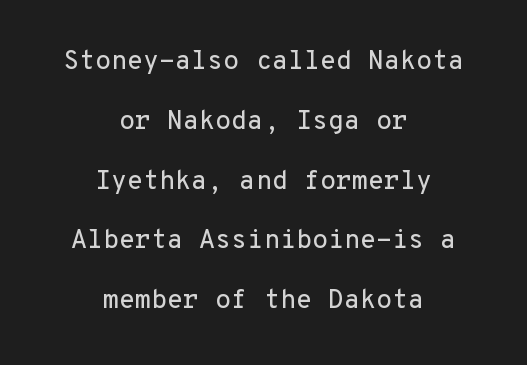
The image shows 26 px text type, upright; set centered, loose line spacing (2.3x), normal letter spacing, not underlined.
